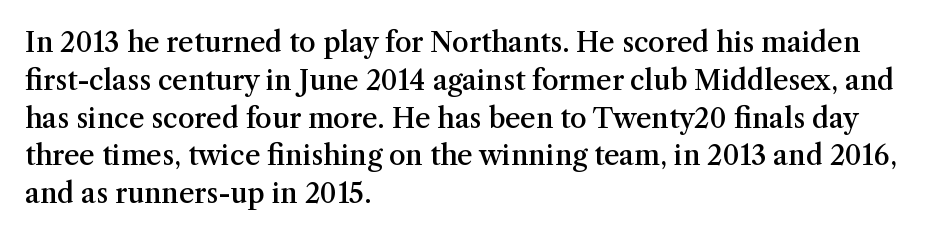
The image shows 27 px text type, upright; set left-aligned, normal line spacing (1.4x), normal letter spacing, not underlined.
